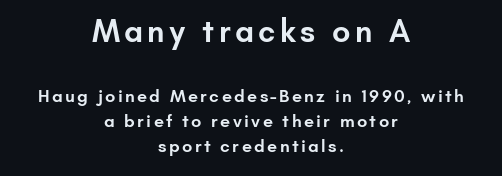
Here the first block reads like a headline and the second like body copy. No feet cap the strokes, marking this as sans-serif type. This is the regular roman posture of the typeface. The typesetter chose a symmetrical, centered arrangement here.
